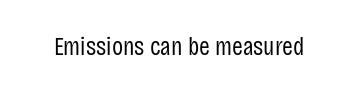
Q: Is the text bold? A: No.
Q: Is the text italic (slanted)? A: No, it is upright.
Q: Is the text underlined? A: No.
Q: Is the spacing between letters normal or unusually wide? A: Normal.
